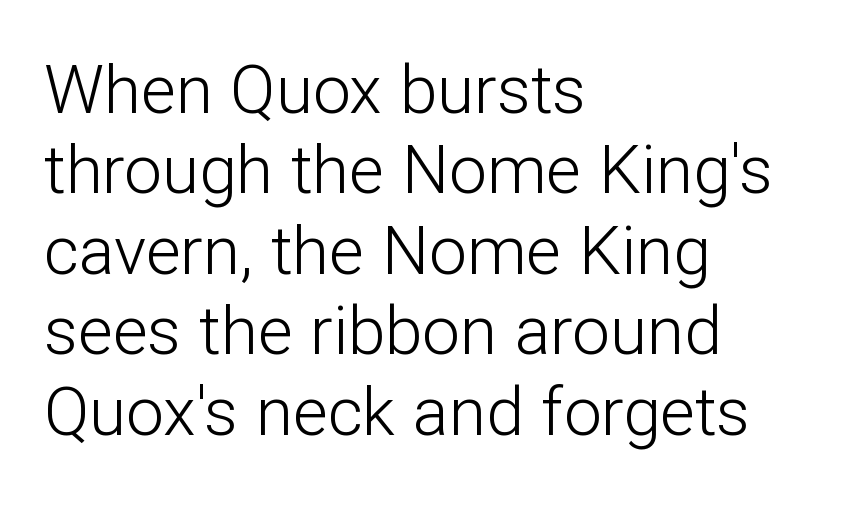
The image shows 67 px light sans-serif type, upright; set left-aligned, line spacing 1.2x, normal letter spacing, not underlined; low stroke contrast and a medium x-height.
